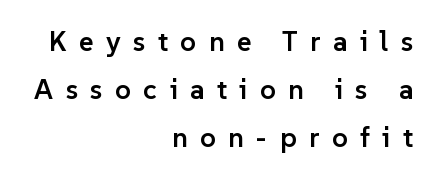
The face used here is a semibold: visibly heavier than regular, lighter than bold. Each word looks stretched out because of the extra space between its letters. These lines are set flush right with a ragged left edge. Does the type have serifs? No, each stem ends abruptly. The passage shown is typed in a proportional face where columns would drift. Rule under the text: the space is simply empty.
